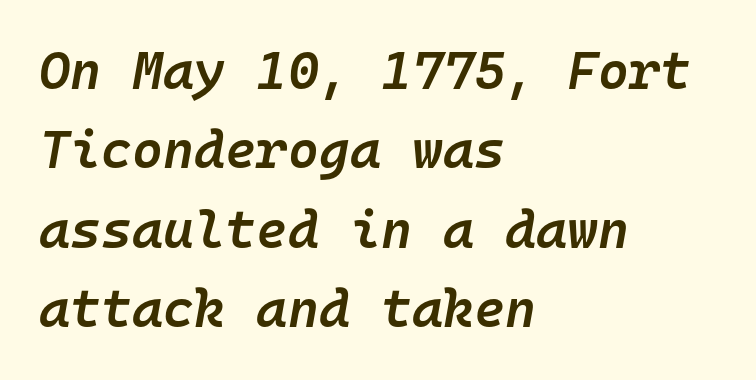
Q: Is the text bold? A: Semi-bold.
Q: Is the text italic (slanted)? A: Yes, it leans right by about 10 degrees.
Q: Is the text underlined? A: No.
Q: How is the paragraph aligned? A: Left-aligned.
Q: Is the spacing between letters normal or unusually wide? A: Normal.
Q: Is the spacing between lines tight, normal or loose? A: Normal.
Q: Width (condensed, normal, or wide)? A: Normal.
Q: Stroke contrast? A: Low.
Q: x-height? A: Medium.
Q: Monospaced? A: Yes.
